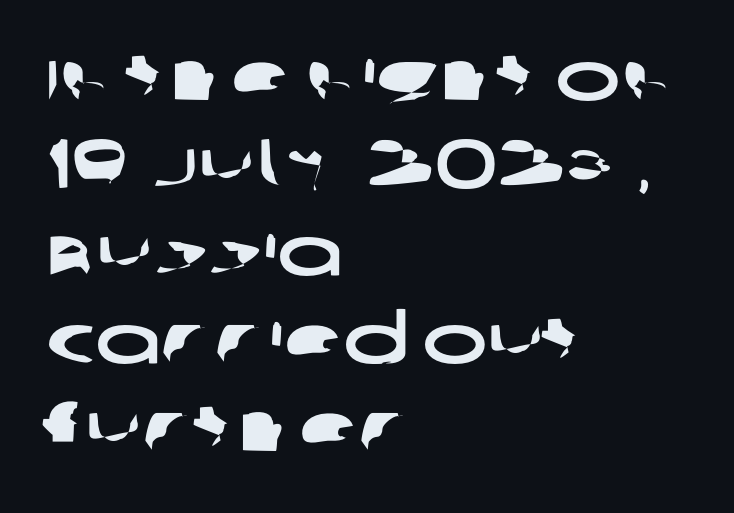
{"serif": "no", "width": "wide", "stroke_contrast": "low", "x_height": "large", "monospaced": "no", "underline": "no", "align": "left", "line_spacing": "normal", "line_spacing_ratio": 1.27, "letter_spacing": "normal", "letter_spacing_em": 0.0, "glyph_px": 69}
